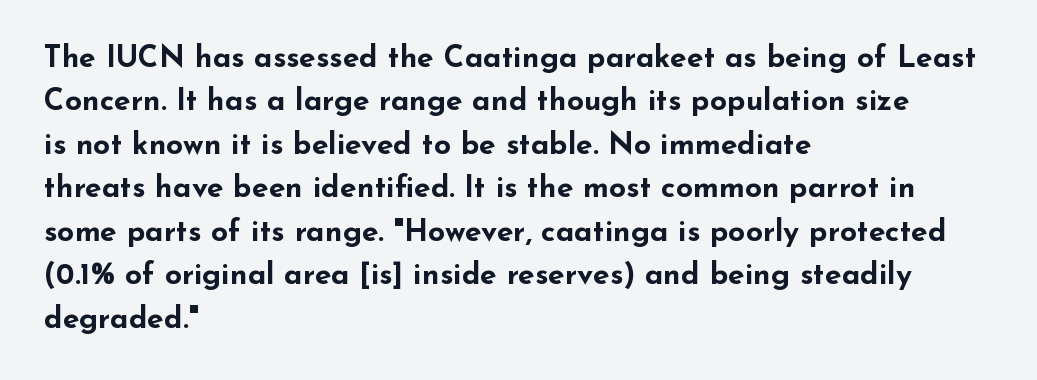
{"serif": "no", "italic": "no", "bold": "yes", "weight": "bold", "width": "wide", "stroke_contrast": "low", "x_height": "small", "monospaced": "no", "underline": "no", "align": "left", "line_spacing": "normal", "line_spacing_ratio": 1.45, "letter_spacing": "normal", "letter_spacing_em": 0.0, "glyph_px": 30}
